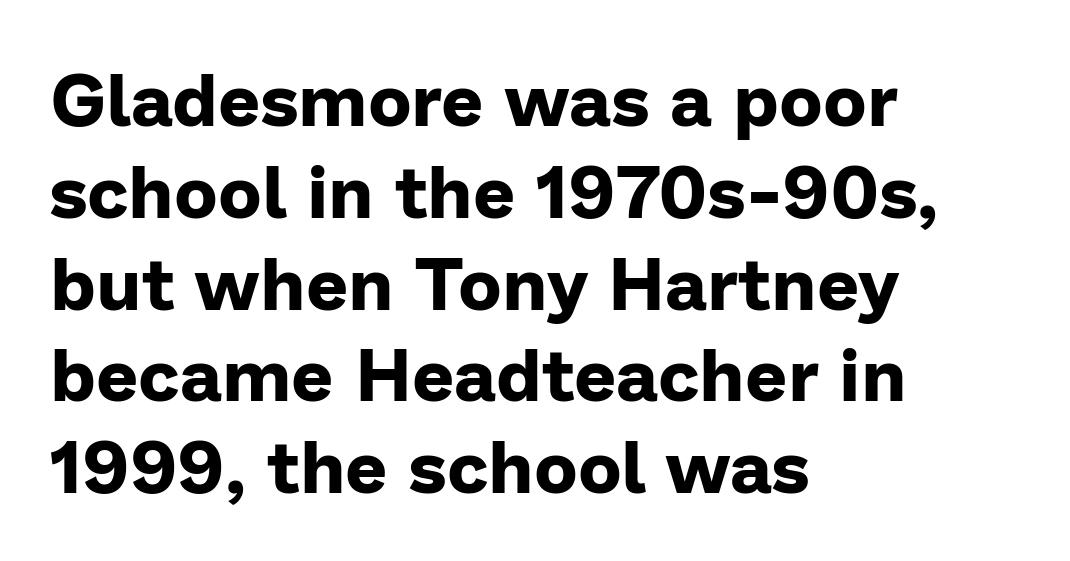
The letters sit at their default tracking, neither squeezed nor spread. Stroke thickness is high; the sample reads as a true bold. These lines were composed using upright roman letters. Here the designer chose a conventional face with non-uniform glyph widths. A typesetter would label this face a sans. The lines in this sample share a left origin and differ only in where they stop.
